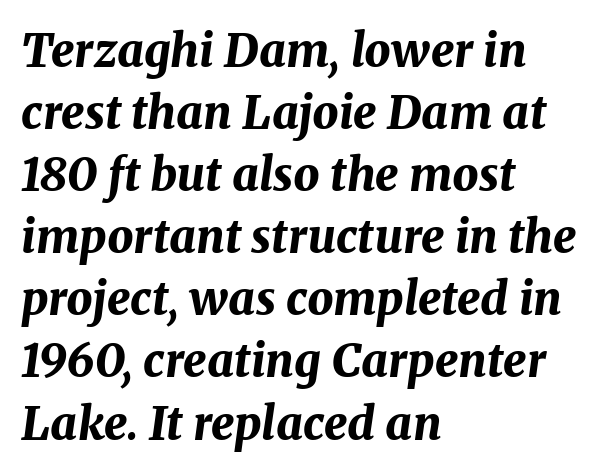
The image shows 46 px bold type, italic (leaning right); set left-aligned, normal line spacing (1.35x), normal letter spacing, not underlined; medium stroke contrast and a medium x-height.
